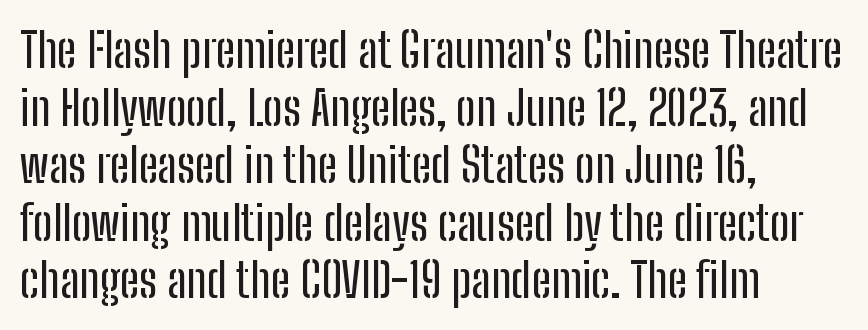
The lines are quadded left. The lettering stays uniformly vertical, giving the passage a roman look. Glyph-to-glyph distance matches everyday printed text. The passage shown is typed in a proportional face where columns would drift. Font category for this specimen: sans-serif. Has an underline been added? It has not.
